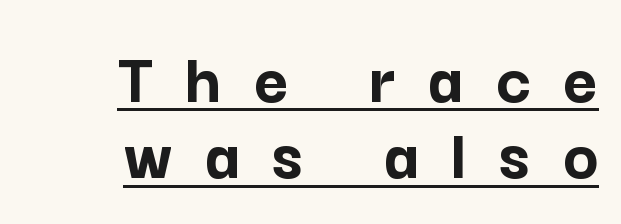
The line-height multiplier appears low, near solid setting. Does the lettering tilt? It doesn't — this is upright. The sample has been set heavy, in full bold. Think of a printed novel: that variable character pitch is what you see here. The characters display no serif detailing; their extremities are plain.
